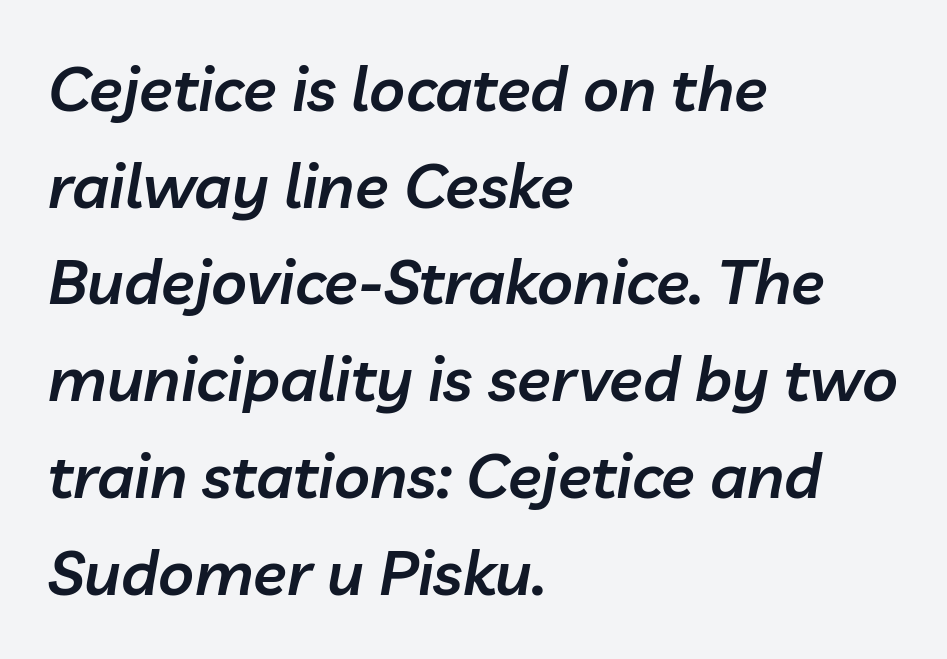
The image shows 62 px semibold type, italic (leaning right); set left-aligned, normal line spacing (1.56x), normal letter spacing, not underlined; low stroke contrast and a medium x-height.
